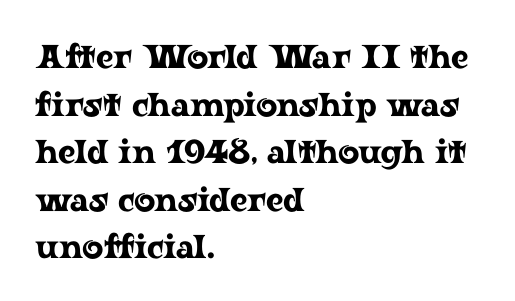
Q: Is the text italic (slanted)? A: No, it is upright.
Q: Is the typeface a serif or a sans-serif typeface? A: Serif.
Q: Is the text underlined? A: No.
Q: How is the paragraph aligned? A: Left-aligned.
Q: Is the spacing between letters normal or unusually wide? A: Normal.
Q: Is the spacing between lines tight, normal or loose? A: Normal.
Q: Width (condensed, normal, or wide)? A: Wide.
Q: Stroke contrast? A: Low.
Q: x-height? A: Medium.
Q: Monospaced? A: No.
